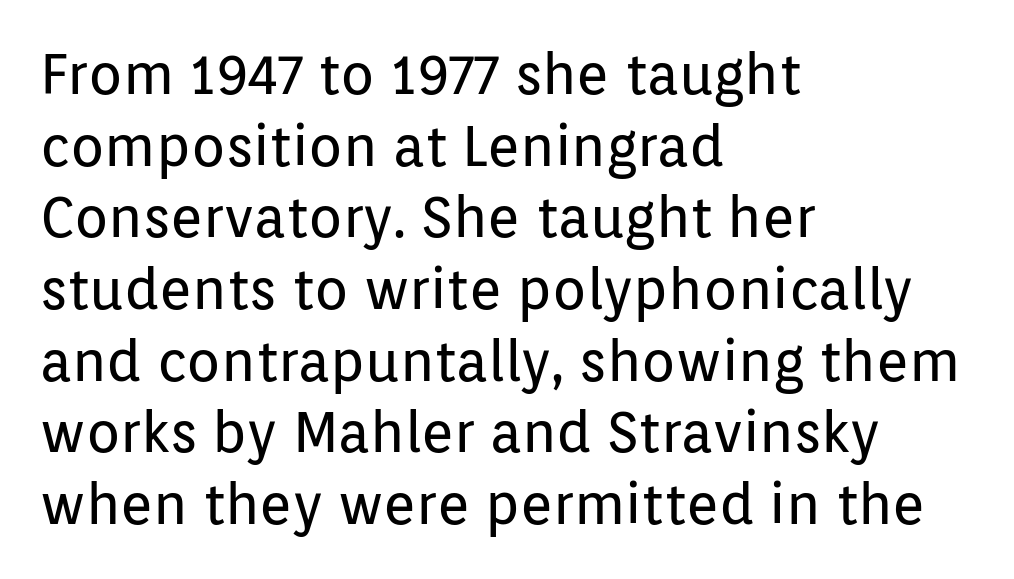
{"serif": "no", "italic": "no", "bold": "no", "weight": "regular", "width": "normal", "stroke_contrast": "low", "x_height": "medium", "monospaced": "no", "underline": "no", "align": "left", "line_spacing": "normal", "line_spacing_ratio": 1.28, "letter_spacing": "normal", "letter_spacing_em": 0.0, "glyph_px": 56}
